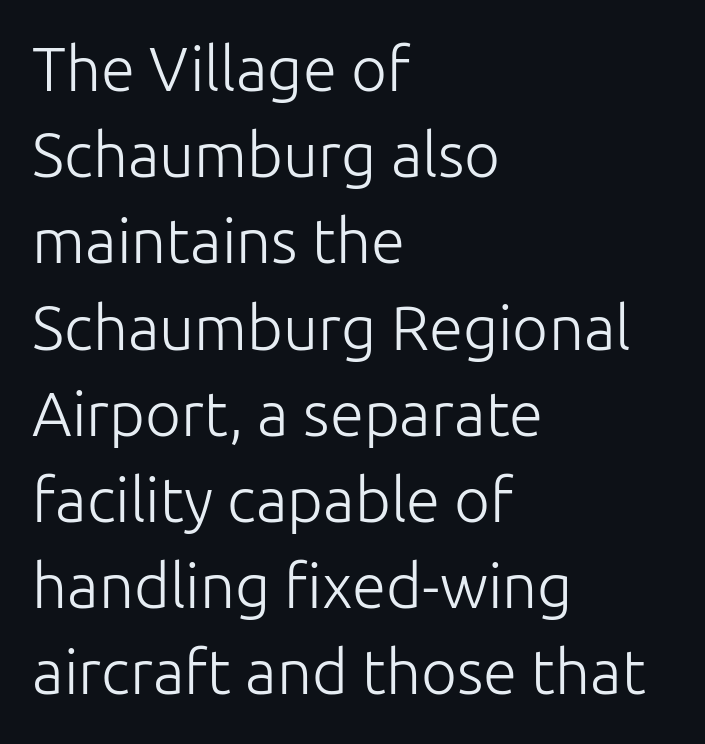
The letters look calm and open, with moderate or lighter stems. Type style note: lacks serifs. Any mark beneath the type? The region is blank. Tracking value appears to be zero — textbook default spacing.
